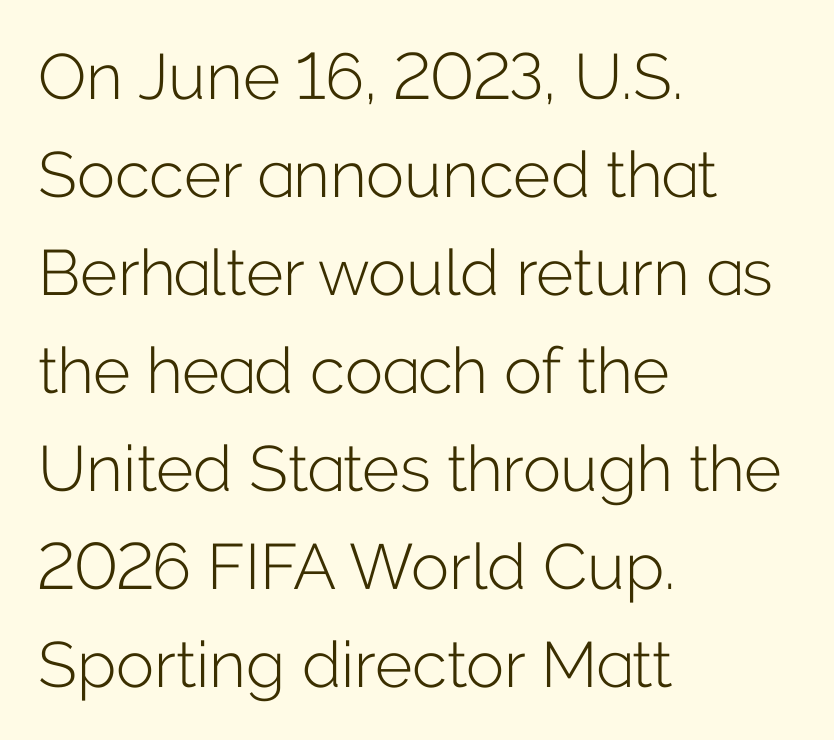
Think of a printed novel: that variable character pitch is what you see here. A student would call this left alignment; a typographer would say flush left, rag right. This reads as an unemphasized weight, regular at the heaviest. The lines sit at an ordinary, default distance from one another. Just letters on the line, the space beneath them empty.
